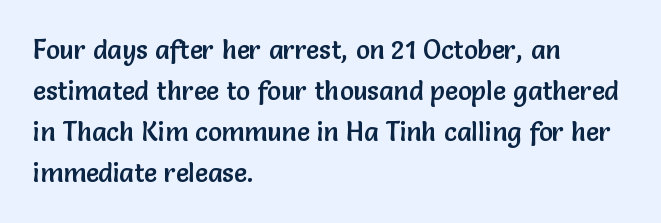
Q: Is the text italic (slanted)? A: No, it is upright.
Q: Is the text underlined? A: No.
Q: How is the paragraph aligned? A: Left-aligned.
Q: Is the spacing between letters normal or unusually wide? A: Normal.
Q: Is the spacing between lines tight, normal or loose? A: Normal.
